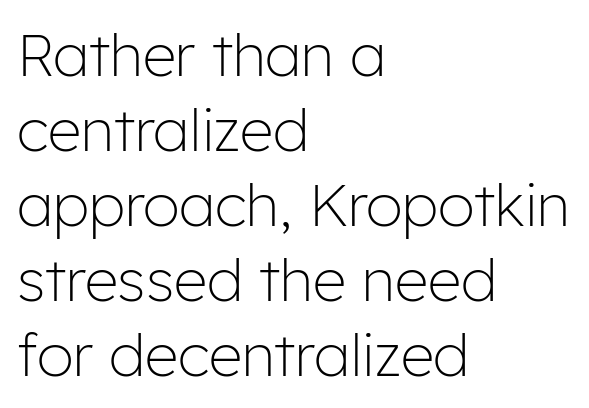
The image shows 59 px light sans-serif type, upright; set left-aligned, normal line spacing (1.27x), normal letter spacing, not underlined; low stroke contrast and a medium x-height.
